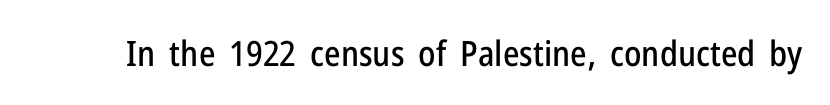
The image shows 35 px condensed sans-serif type, upright; set normal letter spacing, not underlined; low stroke contrast and a medium x-height.
